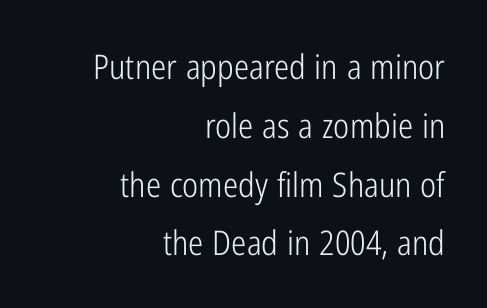
The image shows 34 px light, condensed sans-serif type, upright; set right-aligned, line spacing 1.73x, normal letter spacing, not underlined; low stroke contrast and a medium x-height.
